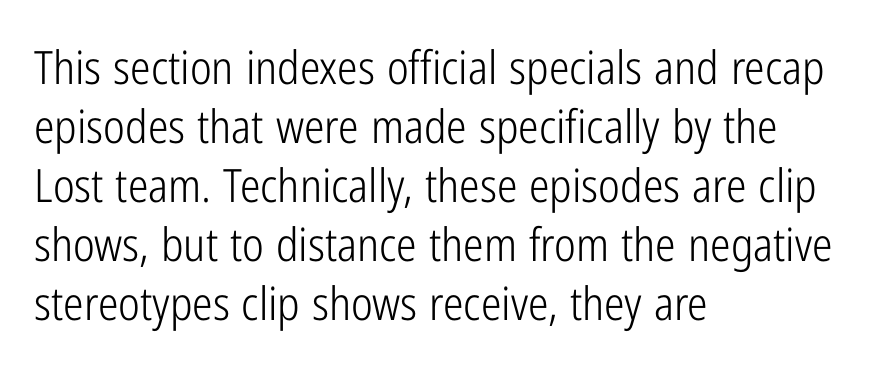
The image shows 46 px light, condensed sans-serif type, upright; set left-aligned, normal line spacing (1.28x), normal letter spacing, not underlined; low stroke contrast and a medium x-height.
